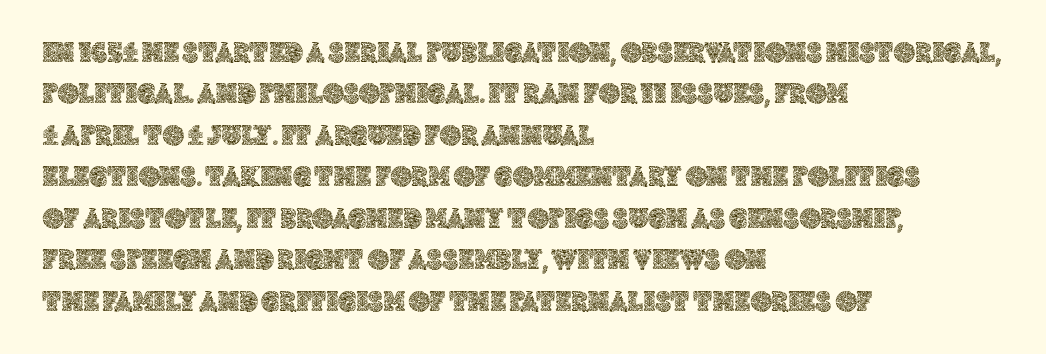
{"italic": "no", "width": "normal", "x_height": "large", "monospaced": "no", "underline": "no", "align": "left", "line_spacing": "normal", "line_spacing_ratio": 1.43, "letter_spacing": "normal", "letter_spacing_em": 0.0, "glyph_px": 29}
